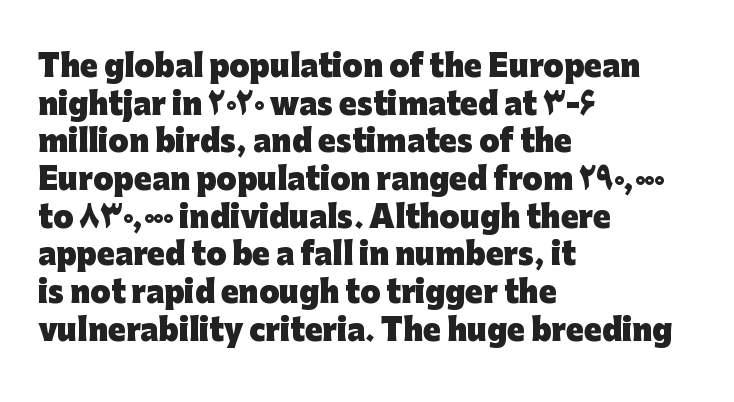
Q: Is the text bold? A: Yes.
Q: Is the text italic (slanted)? A: No, it is upright.
Q: Is the typeface a serif or a sans-serif typeface? A: Sans-serif.
Q: Is the text underlined? A: No.
Q: How is the paragraph aligned? A: Left-aligned.
Q: Is the spacing between letters normal or unusually wide? A: Normal.
Q: Is the spacing between lines tight, normal or loose? A: Normal.
Q: Width (condensed, normal, or wide)? A: Normal.
Q: Stroke contrast? A: Low.
Q: x-height? A: Medium.
Q: Monospaced? A: No.
